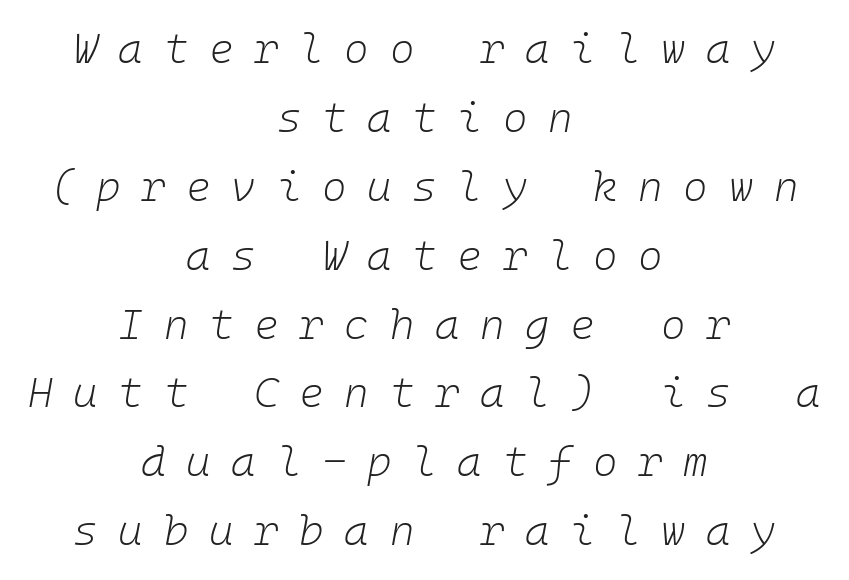
Short and long lines alike share a common midpoint. The letters look calm and open, with moderate or lighter stems. The area under the type is left untouched. The designer left line spacing at the default. The letterforms stand isolated, each surrounded by extra space. A typesetter would mark this as italic.
